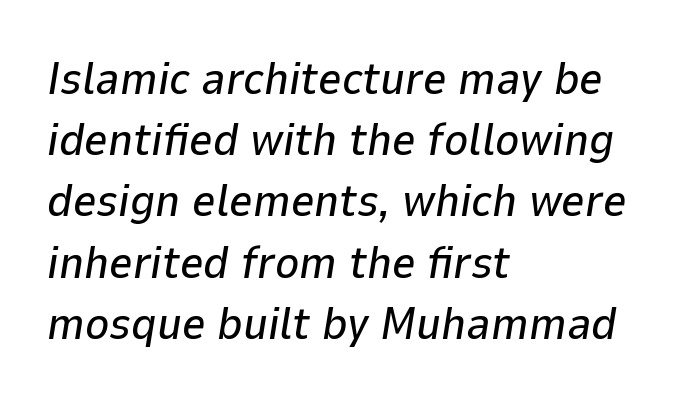
Words float on clear page, feet unadorned. Honestly, the letter spacing is just normal — you wouldn't notice it. The rendering anchors every line to the left-hand side. Each letter keeps its own natural width here, so spacing adapts to shape.
